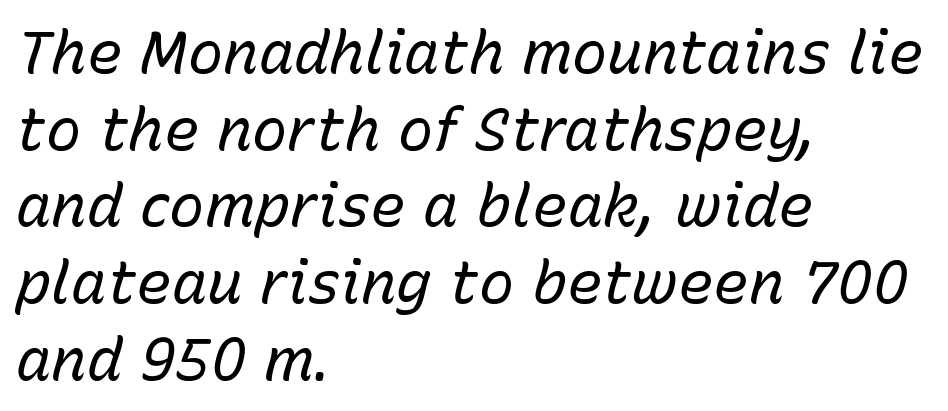
Q: Is the text bold? A: No.
Q: Is the text italic (slanted)? A: Yes, it leans right by about 15 degrees.
Q: Is the text underlined? A: No.
Q: How is the paragraph aligned? A: Left-aligned.
Q: Is the spacing between letters normal or unusually wide? A: Normal.
Q: Is the spacing between lines tight, normal or loose? A: Normal.
Q: Width (condensed, normal, or wide)? A: Normal.
Q: Stroke contrast? A: Low.
Q: x-height? A: Medium.
Q: Monospaced? A: No.
